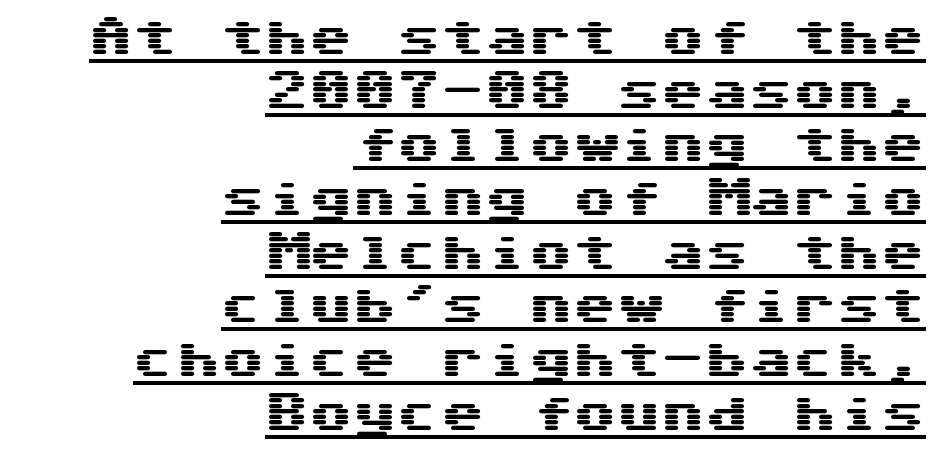
{"serif": "no", "italic": "no", "width": "wide", "stroke_contrast": "medium", "x_height": "medium", "underline": "yes", "align": "right", "line_spacing_ratio": 1.22, "letter_spacing": "normal", "letter_spacing_em": 0.0, "glyph_px": 44}
